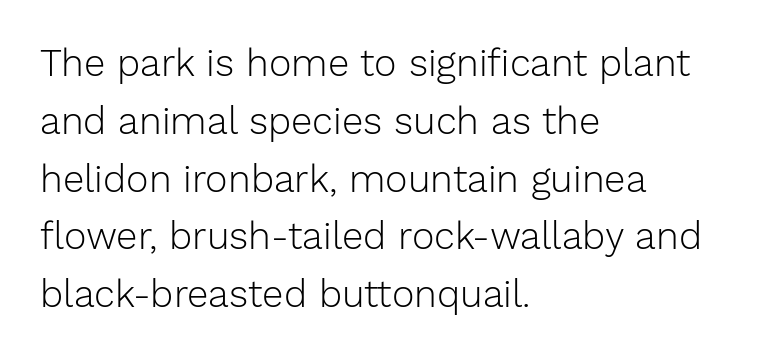
Q: Is the text bold? A: No.
Q: Is the text italic (slanted)? A: No, it is upright.
Q: Is the typeface a serif or a sans-serif typeface? A: Sans-serif.
Q: Is the text underlined? A: No.
Q: How is the paragraph aligned? A: Left-aligned.
Q: Is the spacing between letters normal or unusually wide? A: Normal.
Q: Is the spacing between lines tight, normal or loose? A: Normal.
Q: Width (condensed, normal, or wide)? A: Normal.
Q: Stroke contrast? A: Low.
Q: x-height? A: Medium.
Q: Monospaced? A: No.
